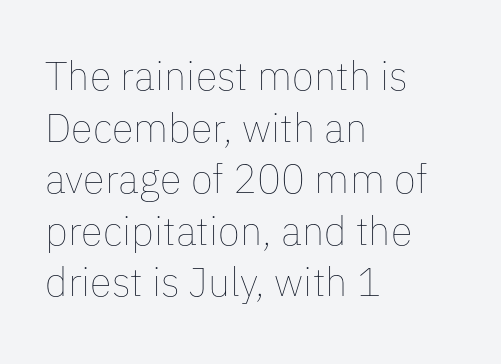
All the whitespace from short lines collects on the right. Italic: no, the glyphs are upright roman. Each letter keeps its own natural width here, so spacing adapts to shape. The horizontal fit of the characters is conventional and even. Weight: in the light-to-regular range. Summary of vertical rhythm: regular, with standard interline spacing.
